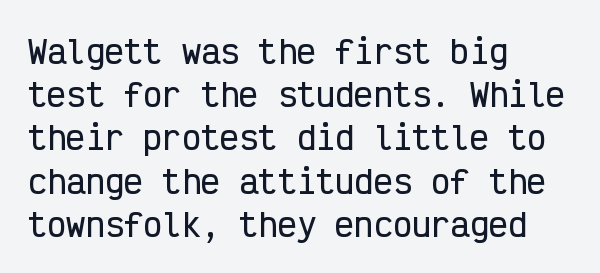
{"serif": "no", "italic": "no", "width": "condensed", "stroke_contrast": "low", "x_height": "medium", "monospaced": "yes", "underline": "no", "align": "left", "line_spacing": "normal", "line_spacing_ratio": 1.35, "letter_spacing": "normal", "letter_spacing_em": 0.0, "glyph_px": 32}
